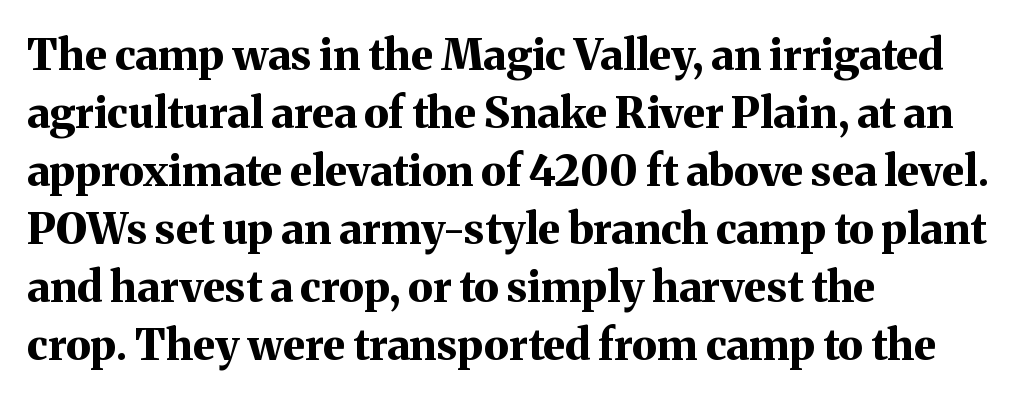
The image shows 43 px bold serif type, upright; set left-aligned, normal line spacing (1.35x), normal letter spacing, not underlined; medium stroke contrast and a medium x-height.
